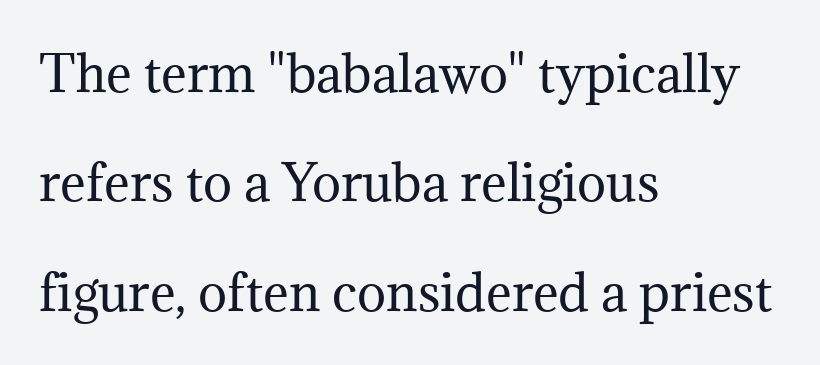
Q: Is the text bold? A: No.
Q: Is the text italic (slanted)? A: No, it is upright.
Q: Is the typeface a serif or a sans-serif typeface? A: Serif.
Q: Is the text underlined? A: No.
Q: How is the paragraph aligned? A: Left-aligned.
Q: Is the spacing between letters normal or unusually wide? A: Normal.
Q: Is the spacing between lines tight, normal or loose? A: Loose.
Q: Width (condensed, normal, or wide)? A: Normal.
Q: Stroke contrast? A: Medium.
Q: x-height? A: Medium.
Q: Monospaced? A: No.
